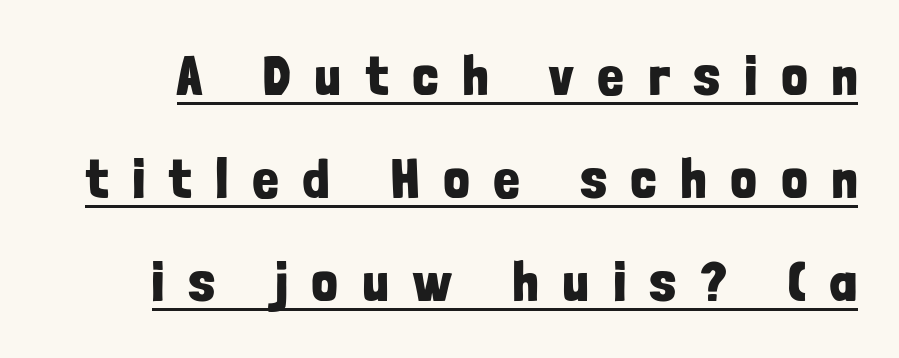
{"serif": "no", "italic": "no", "bold": "yes", "weight": "bold", "width": "condensed", "stroke_contrast": "low", "x_height": "medium", "monospaced": "no", "underline": "yes", "line_spacing_ratio": 1.84, "letter_spacing": "wide", "letter_spacing_em": 0.45, "glyph_px": 56}
